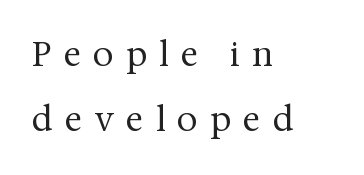
The image shows 33 px regular-weight serif type, upright; set left-aligned, loose line spacing (1.97x), unusually wide letter spacing (+0.38 em), not underlined; medium stroke contrast and a medium x-height.
